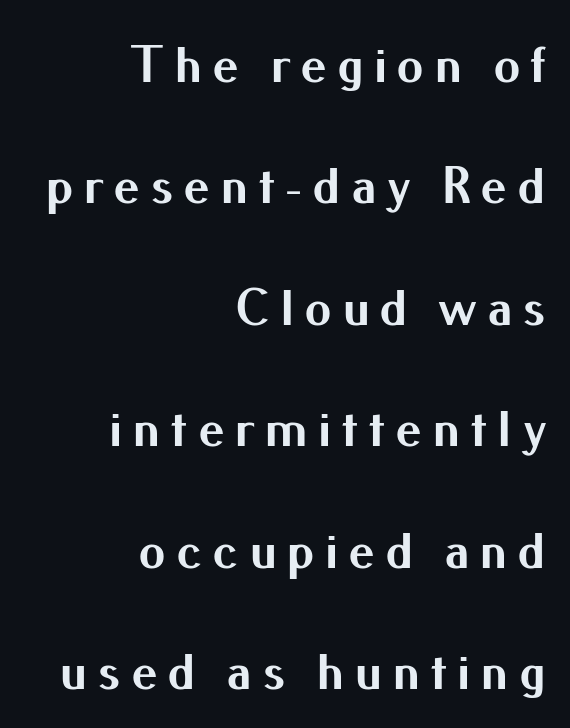
Q: Is the text bold? A: Yes.
Q: Is the text italic (slanted)? A: No, it is upright.
Q: Is the typeface a serif or a sans-serif typeface? A: Sans-serif.
Q: Is the text underlined? A: No.
Q: How is the paragraph aligned? A: Right-aligned.
Q: Is the spacing between lines tight, normal or loose? A: Loose.
Q: Width (condensed, normal, or wide)? A: Normal.
Q: Stroke contrast? A: Medium.
Q: x-height? A: Small.
Q: Monospaced? A: No.
